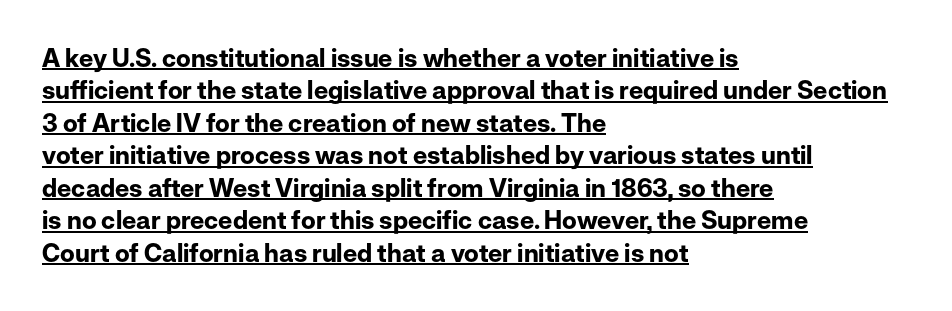
Q: Is the text bold? A: Yes.
Q: Is the text italic (slanted)? A: No, it is upright.
Q: Is the text underlined? A: Yes.
Q: How is the paragraph aligned? A: Left-aligned.
Q: Is the spacing between letters normal or unusually wide? A: Normal.
Q: Is the spacing between lines tight, normal or loose? A: Normal.
